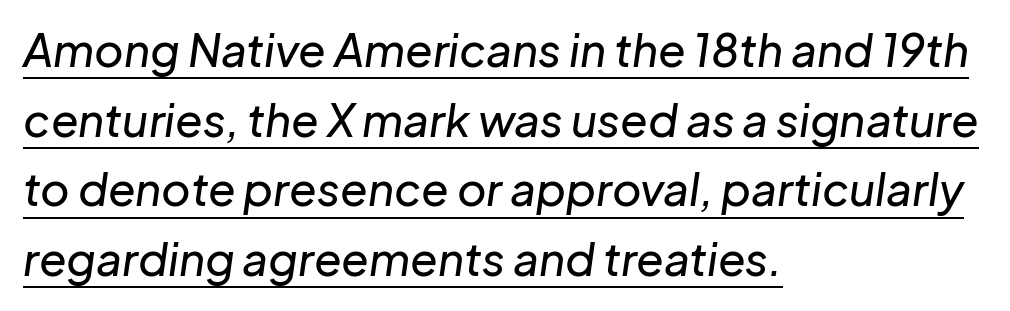
{"italic": "yes", "lean": "right", "slant_degrees": 8, "width": "normal", "stroke_contrast": "low", "x_height": "medium", "monospaced": "no", "underline": "yes", "align": "left", "line_spacing": "normal", "line_spacing_ratio": 1.55, "letter_spacing": "normal", "letter_spacing_em": 0.0, "glyph_px": 45}
